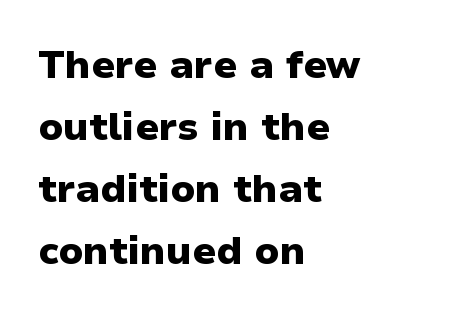
{"serif": "no", "italic": "no", "bold": "yes", "weight": "heavy", "width": "normal", "stroke_contrast": "low", "x_height": "medium", "monospaced": "no", "underline": "no", "align": "left", "line_spacing": "normal", "line_spacing_ratio": 1.59, "letter_spacing": "normal", "letter_spacing_em": 0.0, "glyph_px": 39}
